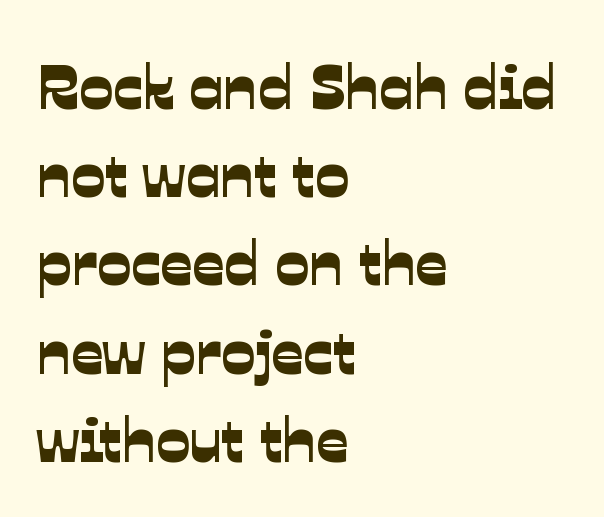
Q: Is the typeface a serif or a sans-serif typeface? A: Sans-serif.
Q: Is the text underlined? A: No.
Q: How is the paragraph aligned? A: Left-aligned.
Q: Is the spacing between letters normal or unusually wide? A: Normal.
Q: Is the spacing between lines tight, normal or loose? A: Normal.
Q: Width (condensed, normal, or wide)? A: Normal.
Q: Stroke contrast? A: Low.
Q: x-height? A: Medium.
Q: Monospaced? A: No.
